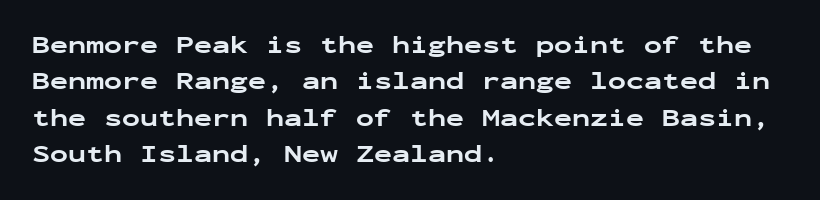
{"italic": "no", "bold": "yes", "underline": "no", "align": "left", "line_spacing": "normal", "line_spacing_ratio": 1.52, "letter_spacing": "normal", "letter_spacing_em": 0.0, "glyph_px": 24}
